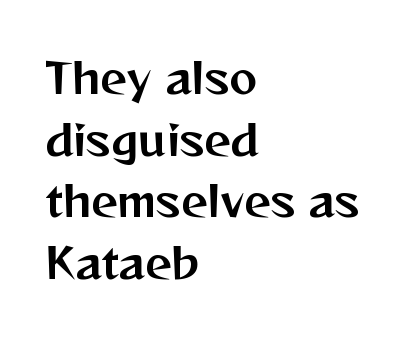
The image shows 42 px sans-serif type, upright; set left-aligned, normal line spacing (1.47x), normal letter spacing, not underlined; medium stroke contrast and a medium x-height.
